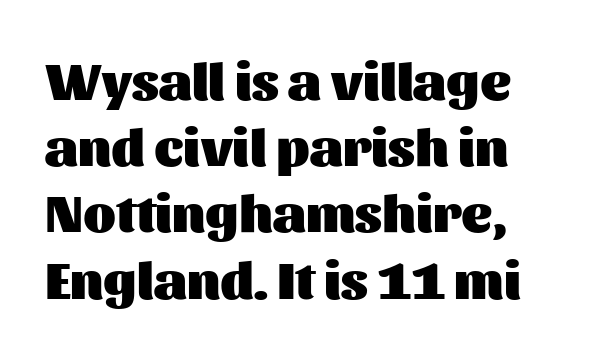
{"serif": "no", "italic": "no", "bold": "yes", "weight": "heavy", "width": "normal", "stroke_contrast": "medium", "x_height": "medium", "monospaced": "no", "underline": "no", "line_spacing": "normal", "line_spacing_ratio": 1.25, "letter_spacing": "normal", "letter_spacing_em": 0.0, "glyph_px": 53}
